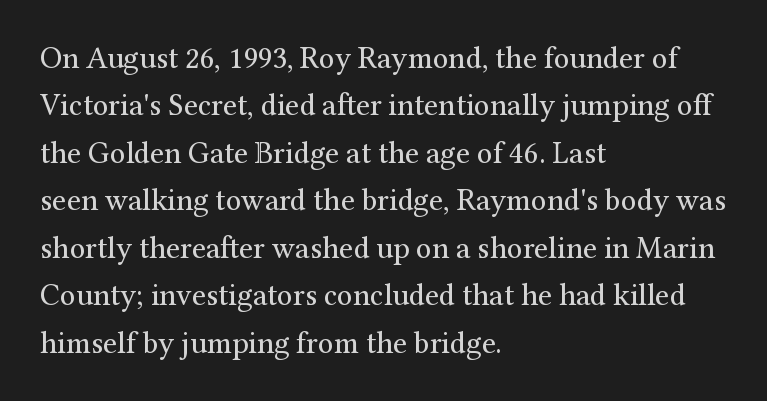
The image shows 31 px regular-weight serif type, upright; set left-aligned, normal line spacing (1.53x), normal letter spacing, not underlined; medium stroke contrast and a medium x-height.
